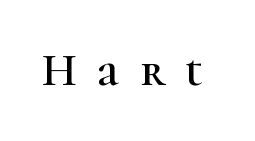
{"serif": "yes", "italic": "no", "width": "normal", "stroke_contrast": "high", "x_height": "medium", "monospaced": "no", "underline": "no", "letter_spacing": "wide", "letter_spacing_em": 0.44, "glyph_px": 46}
